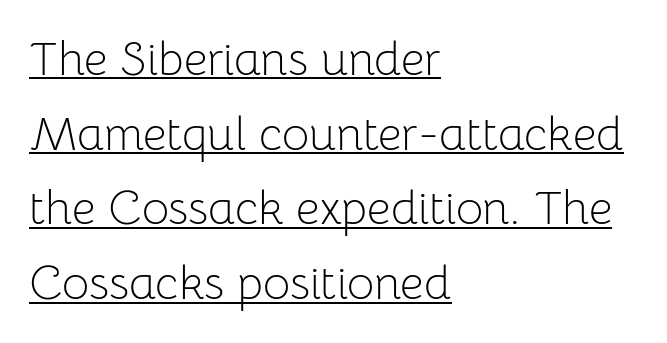
The paragraph has a hard left edge and a soft right edge. A sans-serif font was chosen for this passage. Leading matches the norm, producing a regular column. Heaviness? Minimal to ordinary, like unemphasized prose. You could call the tracking neutral — neither tight nor loose. Check the space under the baseline: a stroke is drawn there.
